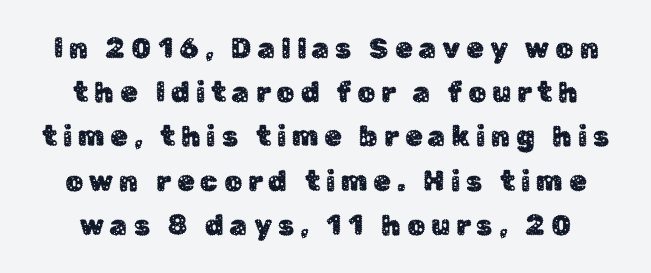
{"serif": "no", "italic": "no", "width": "normal", "stroke_contrast": "low", "x_height": "medium", "monospaced": "no", "underline": "no", "line_spacing": "normal", "line_spacing_ratio": 1.58, "letter_spacing": "wide", "letter_spacing_em": 0.22, "glyph_px": 28}
